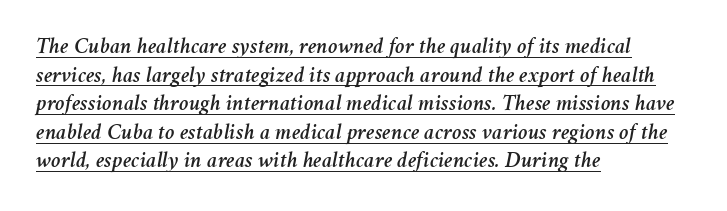
{"italic": "yes", "lean": "right", "slant_degrees": 11, "underline": "yes", "align": "left", "line_spacing_ratio": 1.24, "letter_spacing": "normal", "letter_spacing_em": 0.0, "glyph_px": 23}
